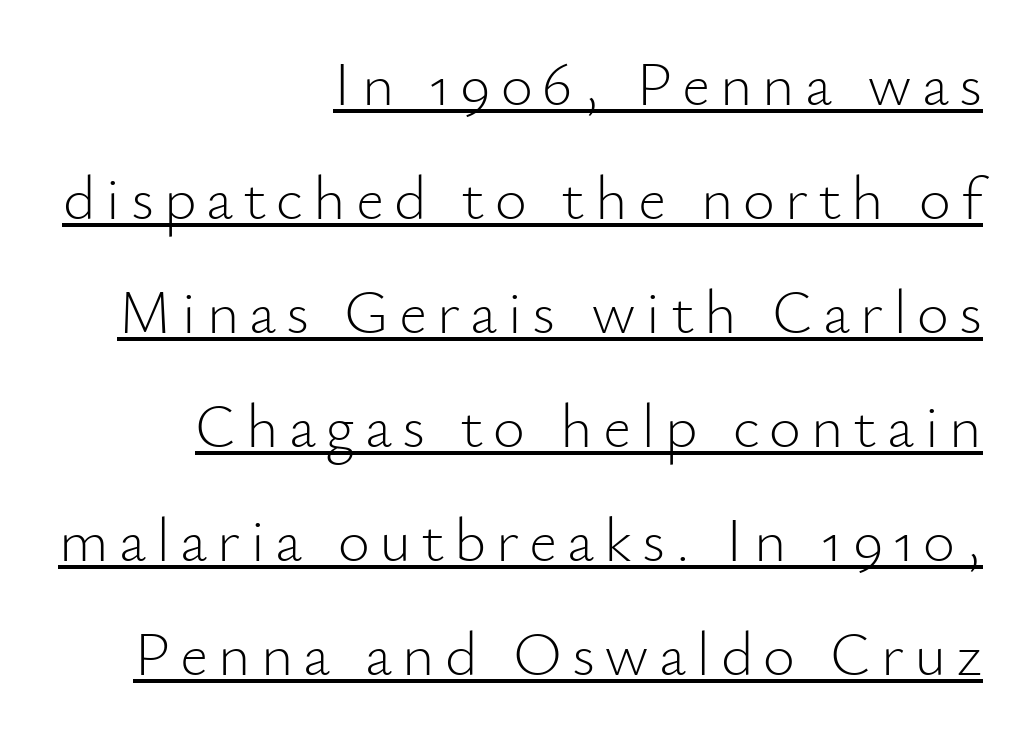
Q: Is the text bold? A: No.
Q: Is the text italic (slanted)? A: No, it is upright.
Q: Is the typeface a serif or a sans-serif typeface? A: Sans-serif.
Q: Is the text underlined? A: Yes.
Q: How is the paragraph aligned? A: Right-aligned.
Q: Width (condensed, normal, or wide)? A: Normal.
Q: Stroke contrast? A: Low.
Q: x-height? A: Small.
Q: Monospaced? A: No.
